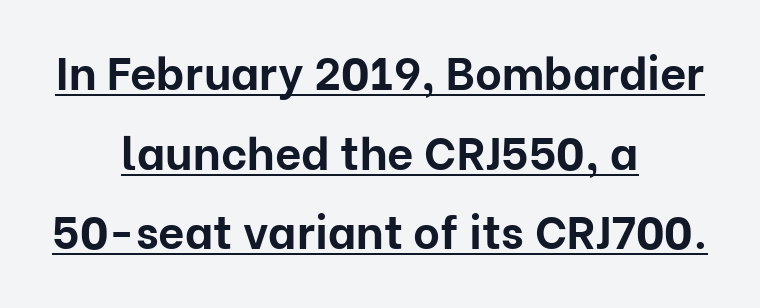
Thick stems and heavy bowls — unmistakably bold. This is underlined copy, the kind a proofreader might mark for attention. Designer's note — italics off, roman on. This is sans-serif lettering, the kind often seen on screens and signage. The face used here is proportionally spaced, like ordinary book or web type.
